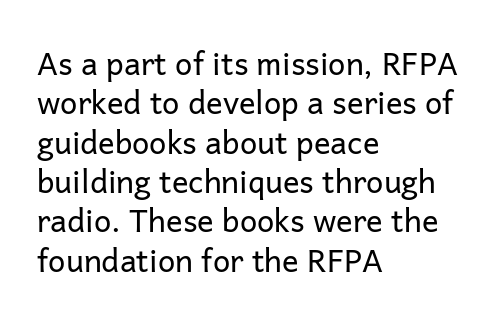
The image shows 31 px regular-weight sans-serif type, upright; set left-aligned, normal line spacing (1.27x), normal letter spacing, not underlined; low stroke contrast and a medium x-height.
